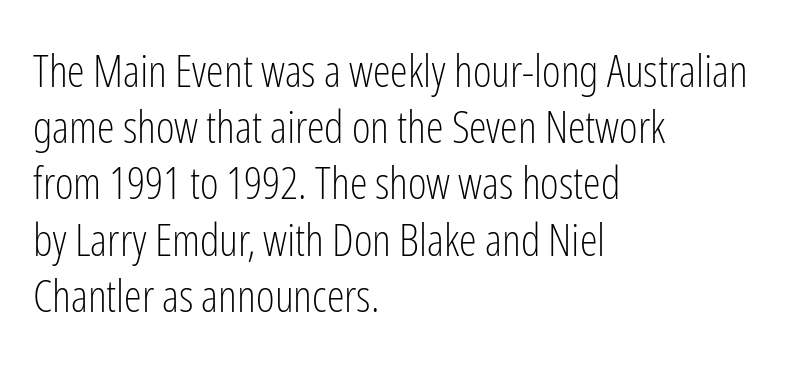
Q: Is the text bold? A: No.
Q: Is the text italic (slanted)? A: No, it is upright.
Q: Is the typeface a serif or a sans-serif typeface? A: Sans-serif.
Q: Is the text underlined? A: No.
Q: How is the paragraph aligned? A: Left-aligned.
Q: Is the spacing between letters normal or unusually wide? A: Normal.
Q: Is the spacing between lines tight, normal or loose? A: Normal.
Q: Width (condensed, normal, or wide)? A: Condensed.
Q: Stroke contrast? A: Low.
Q: x-height? A: Medium.
Q: Monospaced? A: No.
